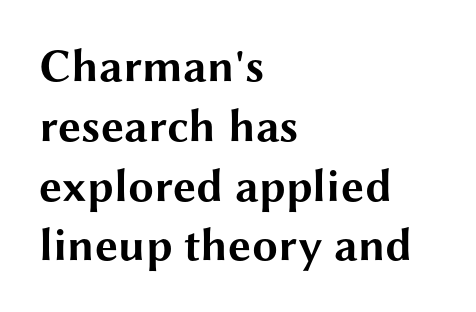
Casual observation: everything's shoved over to the left. The tracking reads as untouched default to a designer's eye. The space directly below the letters is spotless. Vertical spacing — default.
